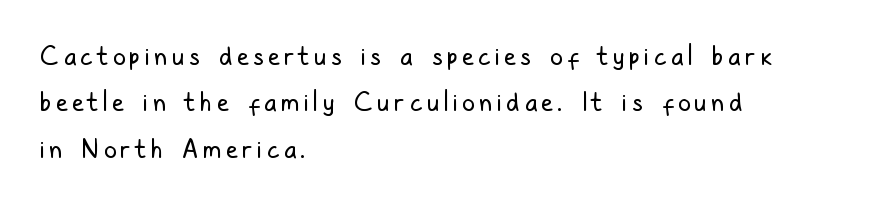
Q: Is the text bold? A: No.
Q: Is the text italic (slanted)? A: No, it is upright.
Q: Is the text underlined? A: No.
Q: How is the paragraph aligned? A: Left-aligned.
